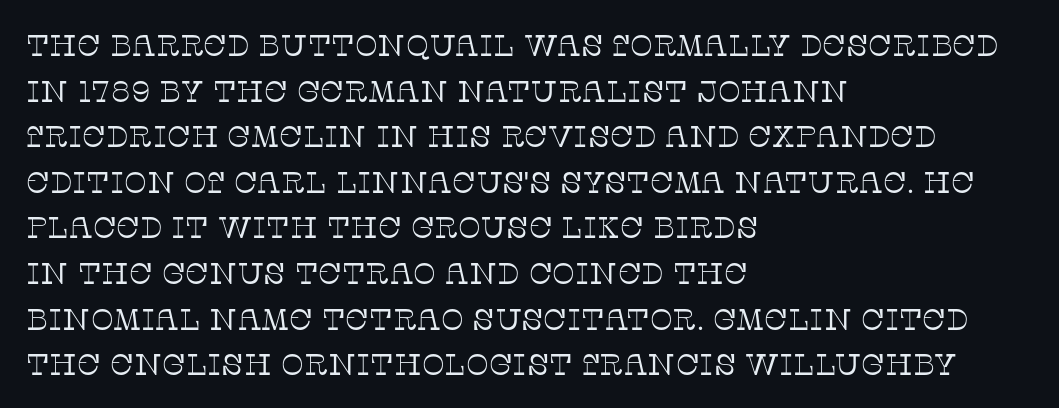
The image shows 30 px thin serif type, upright; set left-aligned, normal line spacing (1.52x), normal letter spacing, not underlined; low stroke contrast and a large x-height.
